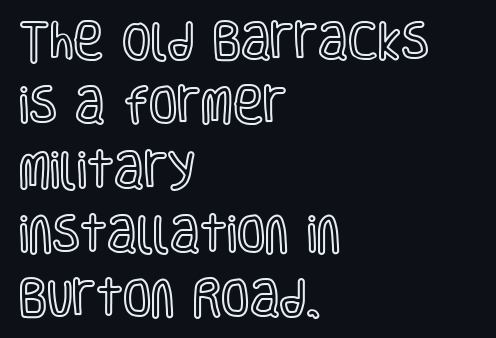
The image shows 41 px condensed type, upright; set left-aligned, normal line spacing (1.57x), normal letter spacing, not underlined; a large x-height.
